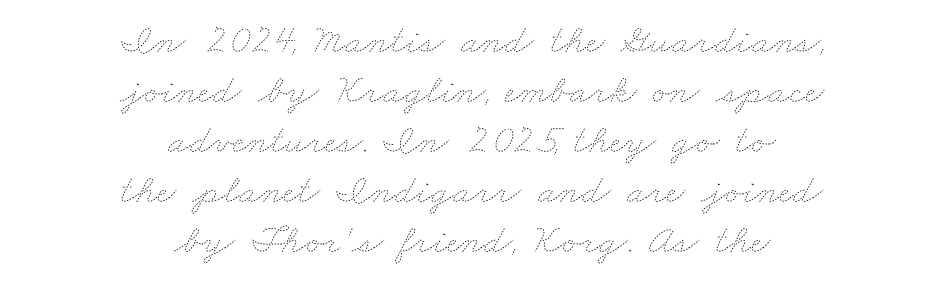
{"bold": "no", "weight": "thin", "width": "wide", "stroke_contrast": "low", "x_height": "small", "monospaced": "no", "underline": "no", "align": "center", "line_spacing_ratio": 1.22, "letter_spacing": "normal", "letter_spacing_em": 0.0, "glyph_px": 41}
